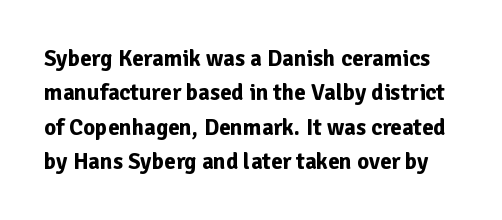
Q: Is the text bold? A: Yes.
Q: Is the text italic (slanted)? A: No, it is upright.
Q: Is the text underlined? A: No.
Q: Is the spacing between letters normal or unusually wide? A: Normal.
Q: Is the spacing between lines tight, normal or loose? A: Normal.
